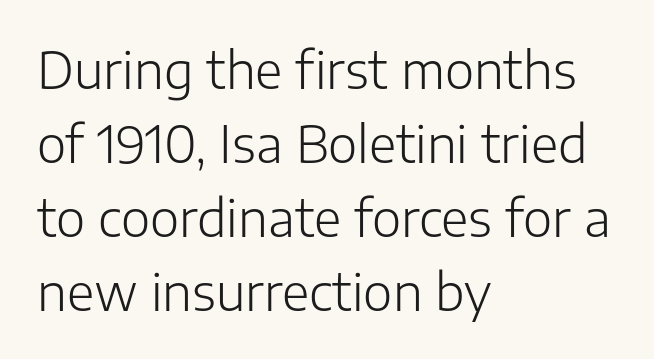
Quick note: underline off. These lines stack with their left ends in a neat column. Regarding serifs, this sample does without them. Proportional: the letters do not fall into vertical columns. Compared with typical paragraphs, the rows here are spaced about the same.
